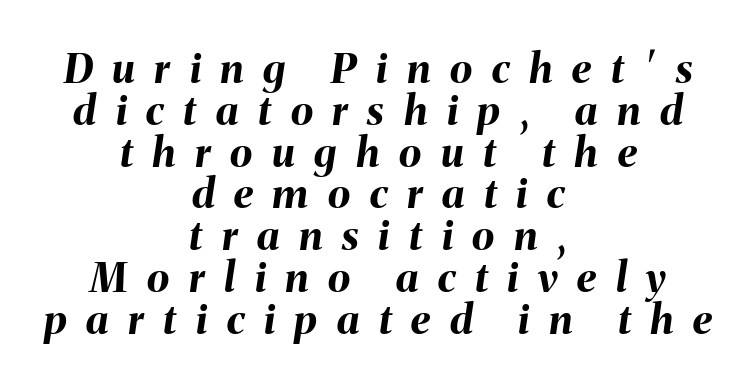
The image shows 41 px bold type, italic (leaning right); set centered, tight line spacing (1.02x), unusually wide letter spacing (+0.48 em), not underlined; medium stroke contrast and a medium x-height.
